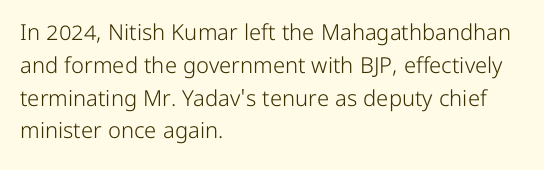
The image shows 22 px text type, upright; set left-aligned, normal line spacing (1.49x), normal letter spacing, not underlined.
